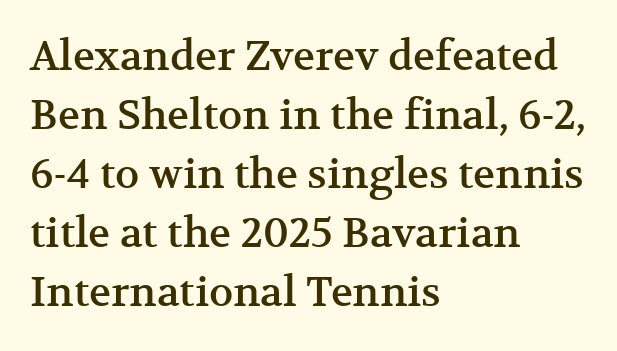
{"serif": "yes", "italic": "no", "width": "normal", "stroke_contrast": "medium", "x_height": "medium", "monospaced": "no", "underline": "no", "align": "left", "line_spacing": "normal", "line_spacing_ratio": 1.44, "letter_spacing": "normal", "letter_spacing_em": 0.0, "glyph_px": 41}
